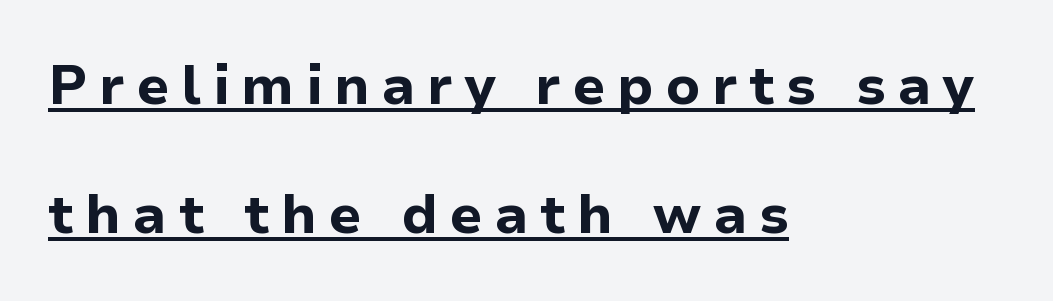
The typesetter has applied underlining to the passage shown. Every character sits straight up, as roman type does. You could fit nearly another row in the gap between these rows. This sample has the flowing, uneven cadence of proportional lettering. Letter spacing: wide. The paragraph has a hard left edge and a soft right edge.
